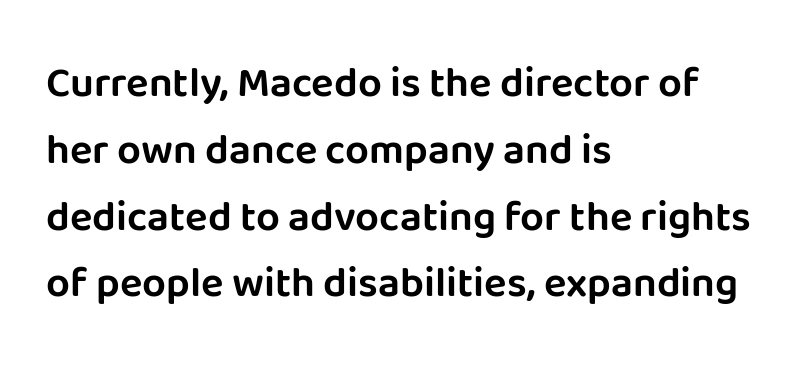
Q: Is the text italic (slanted)? A: No, it is upright.
Q: Is the typeface a serif or a sans-serif typeface? A: Sans-serif.
Q: Is the text underlined? A: No.
Q: How is the paragraph aligned? A: Left-aligned.
Q: Is the spacing between letters normal or unusually wide? A: Normal.
Q: Is the spacing between lines tight, normal or loose? A: Normal.
Q: Width (condensed, normal, or wide)? A: Normal.
Q: Stroke contrast? A: Low.
Q: x-height? A: Large.
Q: Monospaced? A: No.
